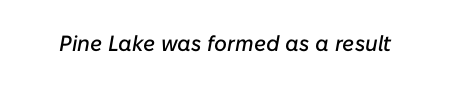
Compared with ordinary roman type, these characters are visibly tilted. Honestly, there is no underline to notice here at all. Caption: standard tracking, unaltered.
